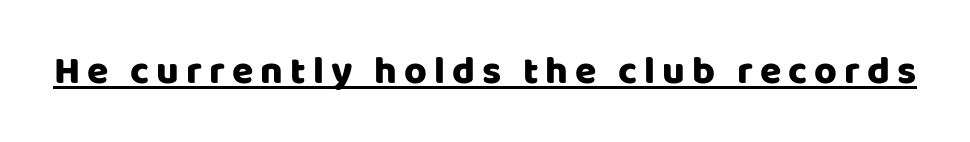
{"serif": "no", "italic": "no", "width": "normal", "stroke_contrast": "low", "x_height": "large", "monospaced": "no", "underline": "yes", "glyph_px": 39}
